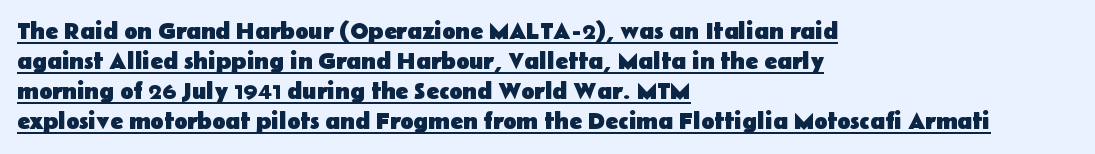
Q: Is the text bold? A: Yes.
Q: Is the text italic (slanted)? A: No, it is upright.
Q: Is the text underlined? A: Yes.
Q: How is the paragraph aligned? A: Left-aligned.
Q: Is the spacing between letters normal or unusually wide? A: Normal.
Q: Is the spacing between lines tight, normal or loose? A: Normal.
